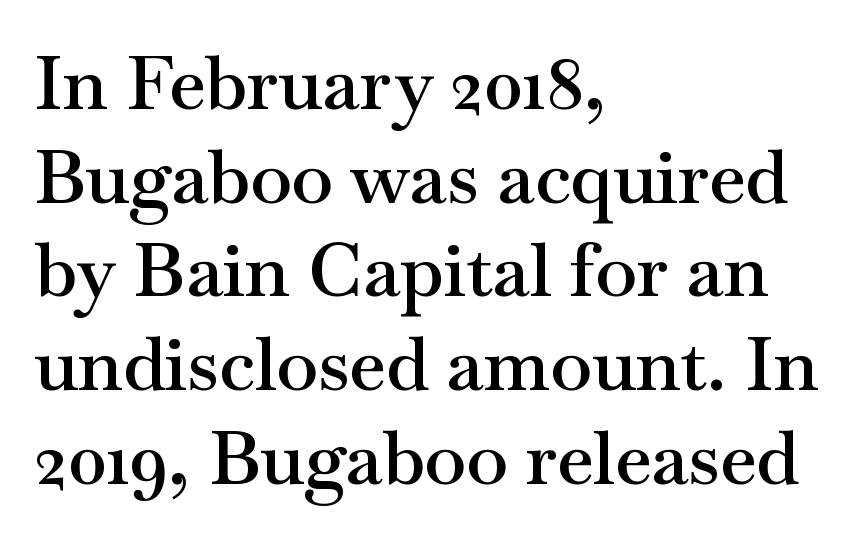
The specimen omits any rule beneath the text block's lines. Regarding leading, the lines here are spaced in the standard way. A typesetter would call this zero additional tracking. The axis of the letterforms is exactly vertical.
